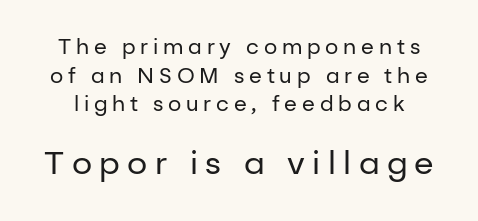
This rendering widens character spacing well past its baseline value. Two sizes are in play, and the larger belongs to the second block. The letters advance in unequal steps, a hallmark of proportional type. You can tell it's not italic because the verticals are truly vertical.
